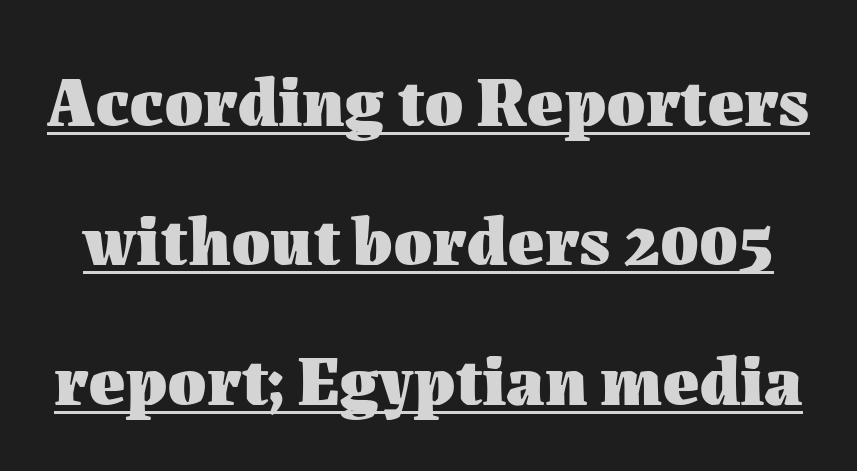
The image shows 70 px heavy type, upright; set loose line spacing (1.99x), normal letter spacing, underlined; medium stroke contrast and a medium x-height.
